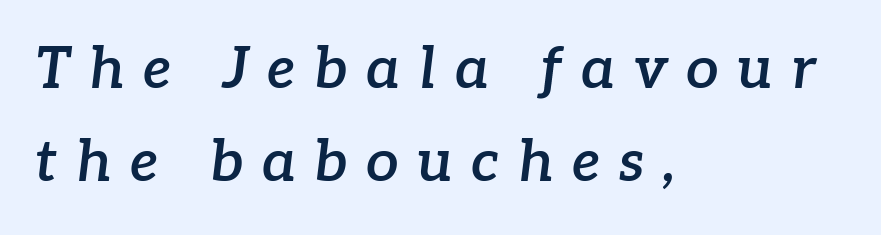
The image shows 58 px semibold serif type, italic (leaning right); set left-aligned, normal line spacing (1.61x), unusually wide letter spacing (+0.32 em), not underlined; low stroke contrast and a medium x-height.
